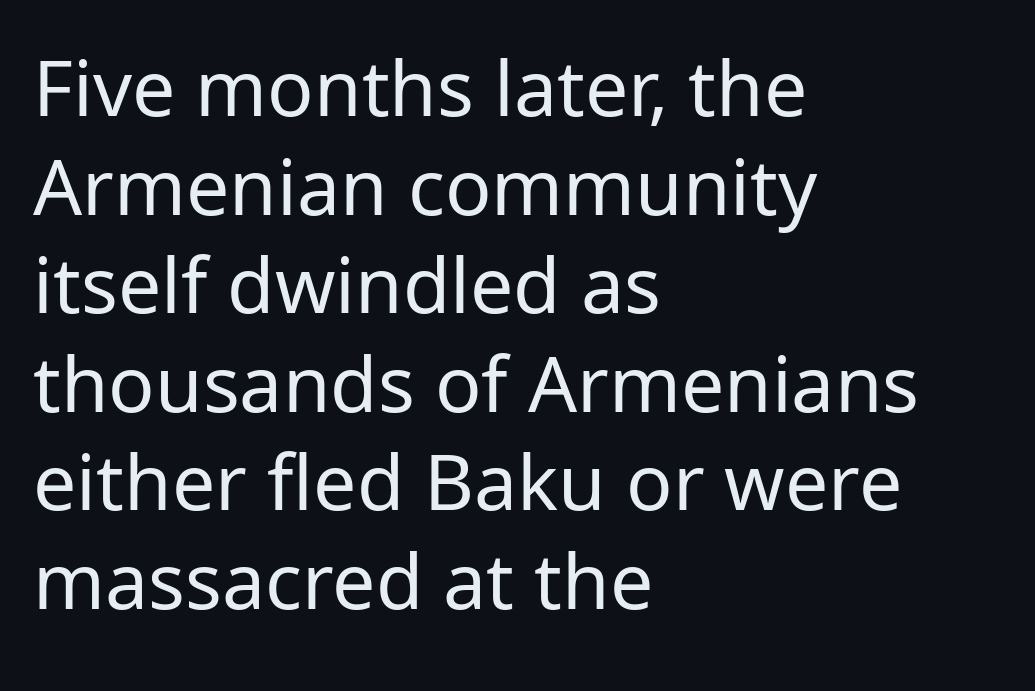
The image shows 77 px regular-weight sans-serif type, upright; set left-aligned, normal line spacing (1.28x), normal letter spacing, not underlined; low stroke contrast and a medium x-height.
